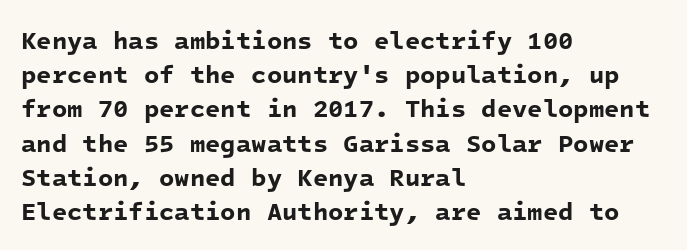
The image shows 25 px bold type; set left-aligned, normal line spacing (1.37x), normal letter spacing, not underlined.
